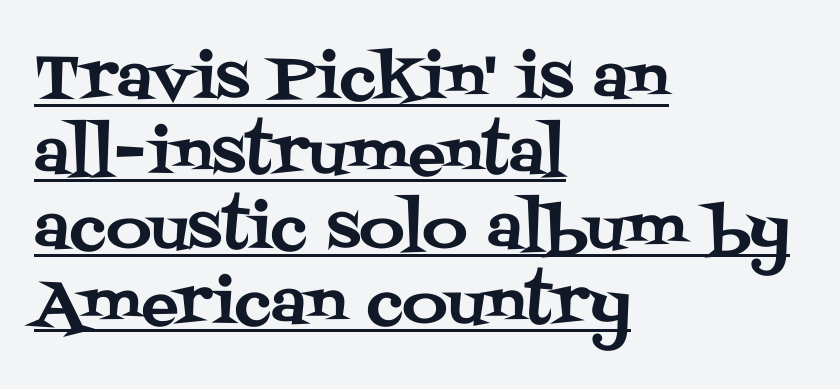
The image shows 62 px serif type, upright; set left-aligned, line spacing 1.21x, normal letter spacing, underlined; medium stroke contrast and a large x-height.
